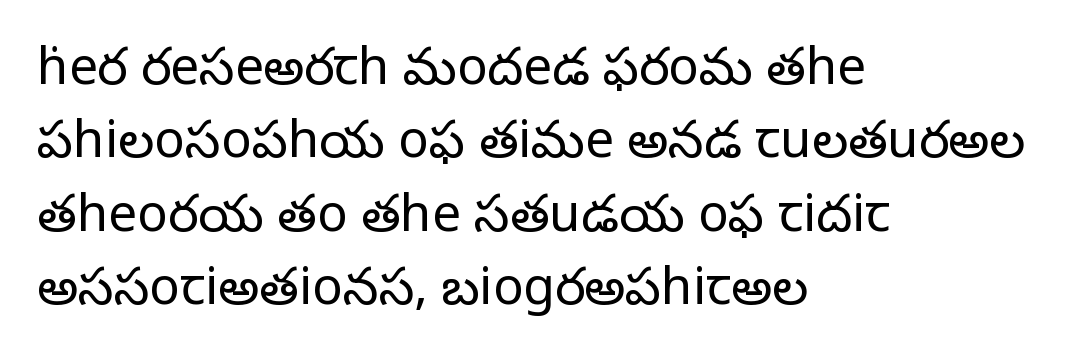
{"serif": "yes", "italic": "no", "bold": "no", "weight": "regular", "width": "normal", "stroke_contrast": "low", "x_height": "large", "monospaced": "no", "underline": "no", "align": "left", "line_spacing": "normal", "line_spacing_ratio": 1.44, "letter_spacing": "normal", "letter_spacing_em": 0.0, "glyph_px": 51}
